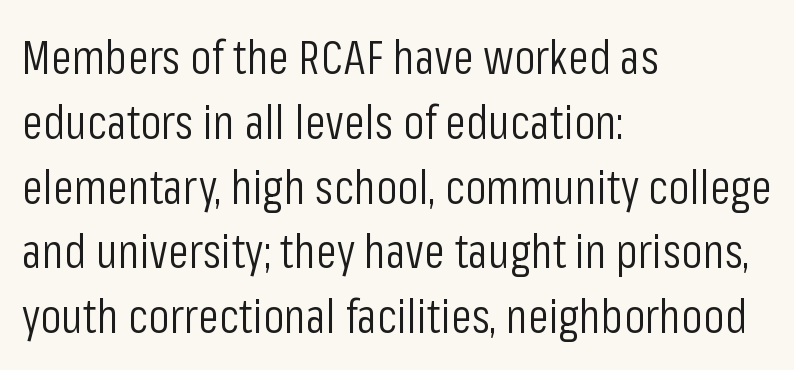
Q: Is the text bold? A: No.
Q: Is the text italic (slanted)? A: No, it is upright.
Q: Is the typeface a serif or a sans-serif typeface? A: Sans-serif.
Q: Is the text underlined? A: No.
Q: How is the paragraph aligned? A: Left-aligned.
Q: Is the spacing between letters normal or unusually wide? A: Normal.
Q: Is the spacing between lines tight, normal or loose? A: Normal.
Q: Width (condensed, normal, or wide)? A: Condensed.
Q: Stroke contrast? A: Low.
Q: x-height? A: Medium.
Q: Monospaced? A: No.
